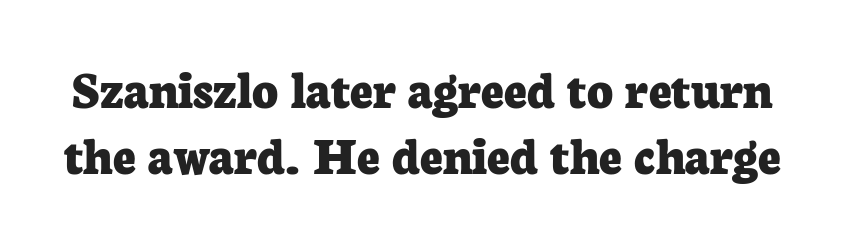
{"serif": "yes", "italic": "no", "bold": "yes", "weight": "bold", "width": "normal", "stroke_contrast": "low", "x_height": "medium", "monospaced": "no", "underline": "no", "line_spacing_ratio": 1.18, "letter_spacing": "normal", "letter_spacing_em": 0.0, "glyph_px": 56}
